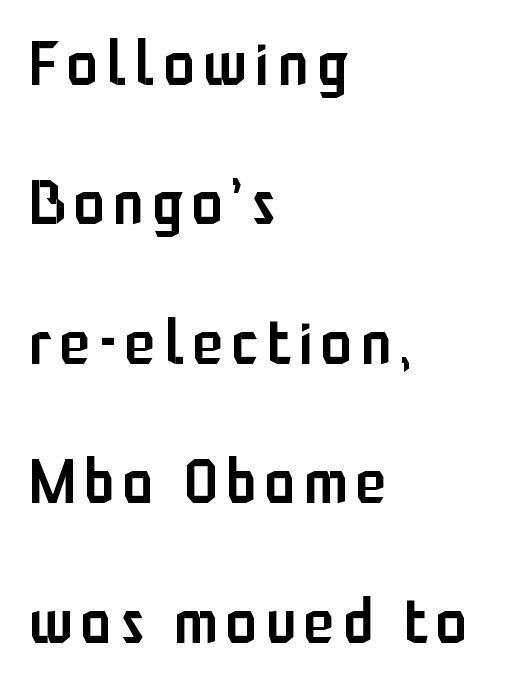
Q: Is the text bold? A: Semi-bold.
Q: Is the text italic (slanted)? A: No, it is upright.
Q: Is the typeface a serif or a sans-serif typeface? A: Sans-serif.
Q: Is the text underlined? A: No.
Q: How is the paragraph aligned? A: Left-aligned.
Q: Is the spacing between lines tight, normal or loose? A: Loose.
Q: Width (condensed, normal, or wide)? A: Condensed.
Q: Stroke contrast? A: Low.
Q: x-height? A: Medium.
Q: Monospaced? A: No.
